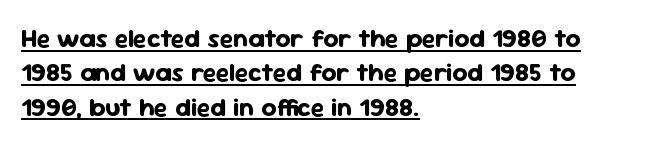
{"italic": "no", "bold": "yes", "underline": "yes", "align": "left", "line_spacing": "normal", "line_spacing_ratio": 1.32, "letter_spacing": "normal", "letter_spacing_em": 0.0, "glyph_px": 26}
